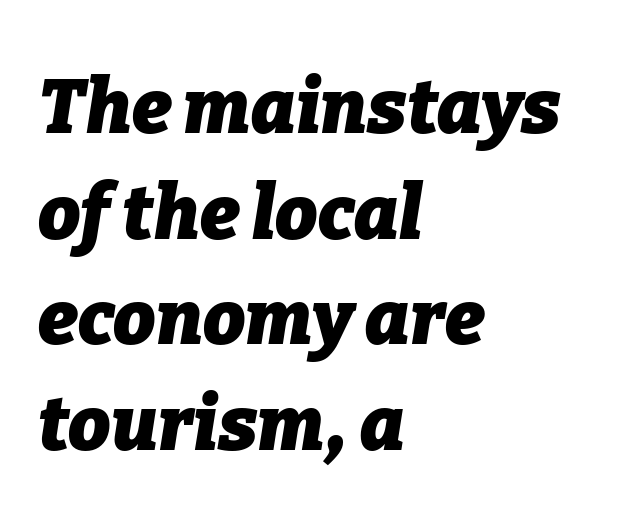
How heavy is the stroke? Heavy — this is a bold. Do the characters align in a grid? No, the font is proportional. Normally led — the rows are evenly, conventionally spaced. The glyphs look as if they've been sheared to an angle. No word sits above an underline. Tracking value appears to be zero — textbook default spacing.
